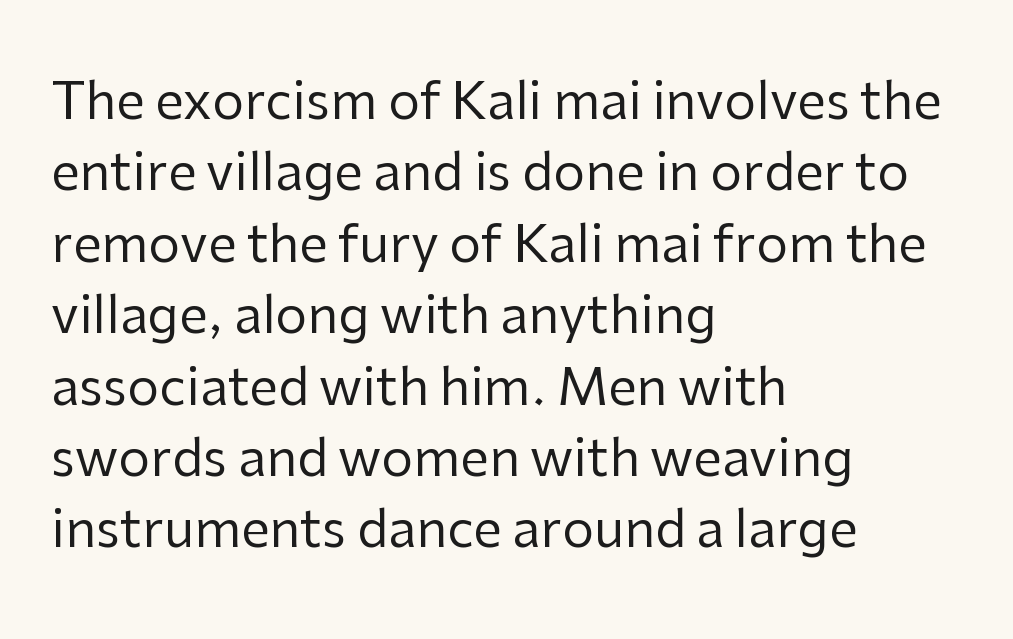
The image shows 51 px regular-weight sans-serif type, upright; set left-aligned, normal line spacing (1.4x), normal letter spacing, not underlined; low stroke contrast and a medium x-height.
